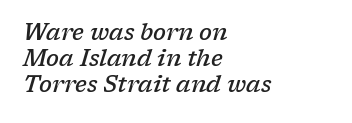
Alignment: flush left. Observe the lean: these are italic letterforms. Nobody drew a line under any word here. Tracking value appears to be zero — textbook default spacing. Students, this is semibold: more ink than regular, less than bold.
